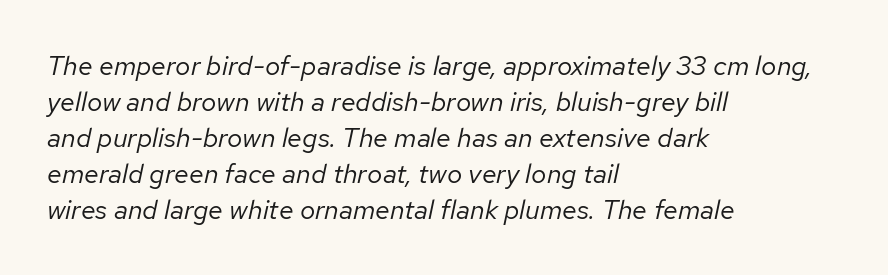
{"italic": "yes", "lean": "right", "slant_degrees": 12, "bold": "no", "underline": "no", "align": "left", "line_spacing": "normal", "line_spacing_ratio": 1.33, "letter_spacing": "normal", "letter_spacing_em": 0.0, "glyph_px": 27}
